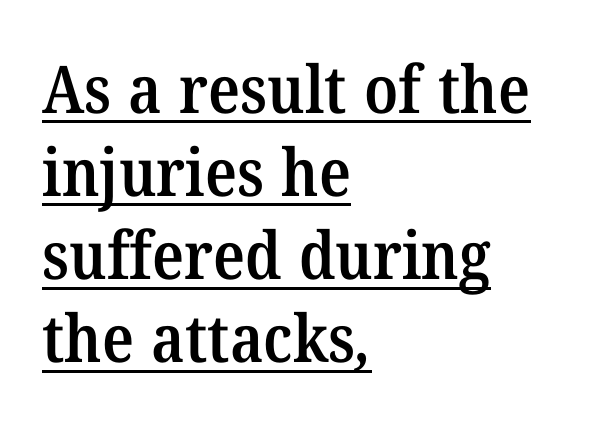
{"serif": "yes", "bold": "semi", "weight": "semibold", "width": "normal", "stroke_contrast": "medium", "x_height": "medium", "monospaced": "no", "underline": "yes", "align": "left", "line_spacing": "normal", "line_spacing_ratio": 1.26, "letter_spacing": "normal", "letter_spacing_em": 0.0, "glyph_px": 66}
